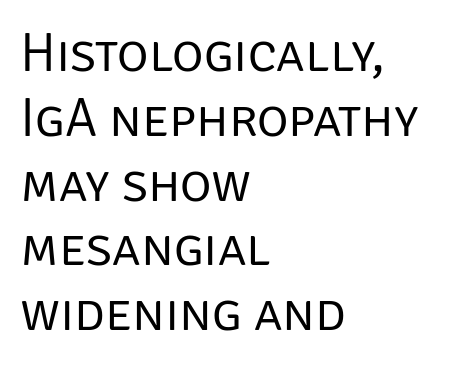
Classification — sans serif. Compared with a centered layout, this one pins lines to the left instead. Underline: absent. This is roman type, the default non-slanted kind.
